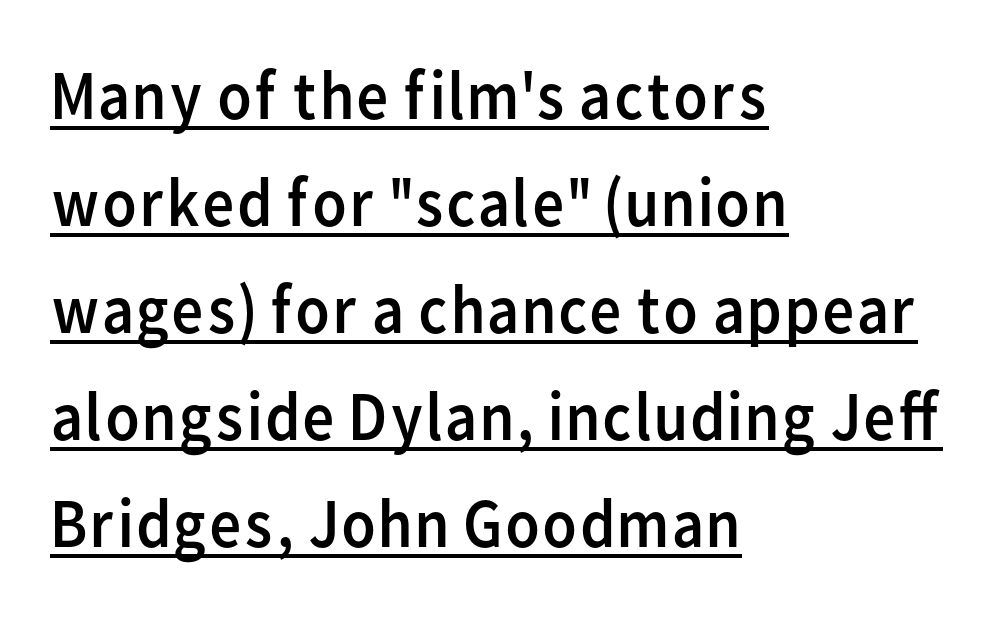
Q: Is the text bold? A: No.
Q: Is the text italic (slanted)? A: No, it is upright.
Q: Is the typeface a serif or a sans-serif typeface? A: Sans-serif.
Q: Is the text underlined? A: Yes.
Q: How is the paragraph aligned? A: Left-aligned.
Q: Is the spacing between letters normal or unusually wide? A: Normal.
Q: Is the spacing between lines tight, normal or loose? A: Normal.
Q: Width (condensed, normal, or wide)? A: Normal.
Q: Stroke contrast? A: Low.
Q: x-height? A: Medium.
Q: Monospaced? A: No.
